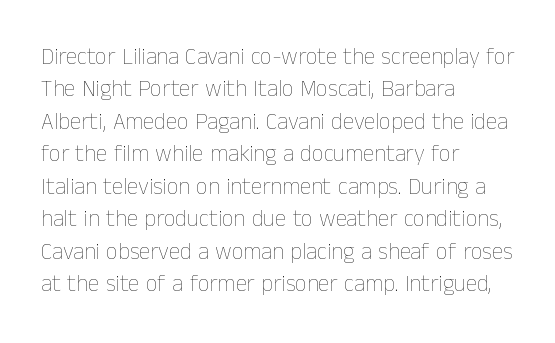
Q: Is the text bold? A: No.
Q: Is the text italic (slanted)? A: No, it is upright.
Q: Is the text underlined? A: No.
Q: How is the paragraph aligned? A: Left-aligned.
Q: Is the spacing between letters normal or unusually wide? A: Normal.
Q: Is the spacing between lines tight, normal or loose? A: Normal.
